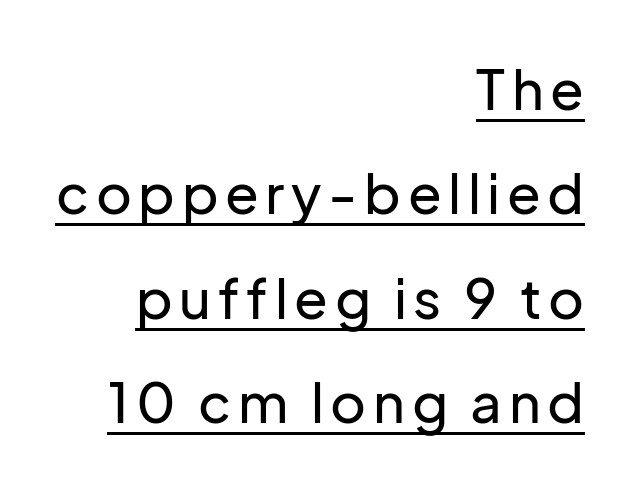
{"serif": "no", "italic": "no", "width": "normal", "stroke_contrast": "low", "x_height": "medium", "monospaced": "no", "underline": "yes", "align": "right", "line_spacing": "loose", "line_spacing_ratio": 1.9, "glyph_px": 55}
